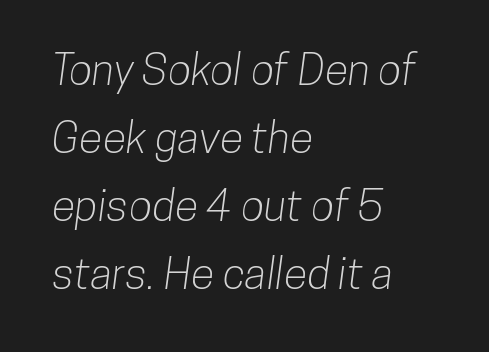
The zone under the glyphs is completely vacant. Caption: standard tracking, unaltered. This block has exactly the height ordinary leading produces. You could not count columns in this text — the font is proportionally spaced. The ragged edge is on the right, which tells us the setting is flush left.
